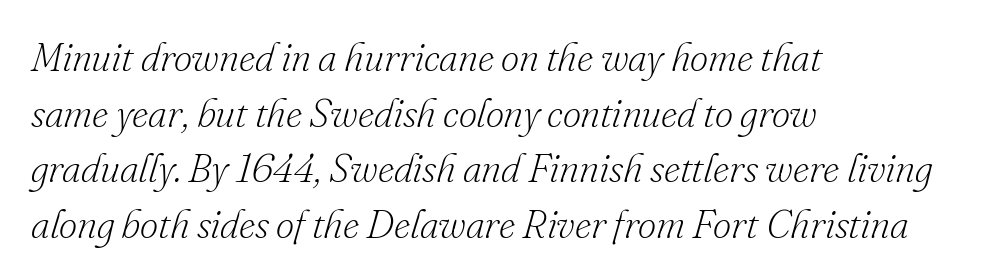
Q: Is the text bold? A: No.
Q: Is the text italic (slanted)? A: Yes, it leans right by about 16 degrees.
Q: Is the typeface a serif or a sans-serif typeface? A: Serif.
Q: Is the text underlined? A: No.
Q: How is the paragraph aligned? A: Left-aligned.
Q: Is the spacing between letters normal or unusually wide? A: Normal.
Q: Is the spacing between lines tight, normal or loose? A: Normal.
Q: Width (condensed, normal, or wide)? A: Normal.
Q: Stroke contrast? A: Low.
Q: x-height? A: Small.
Q: Monospaced? A: No.
